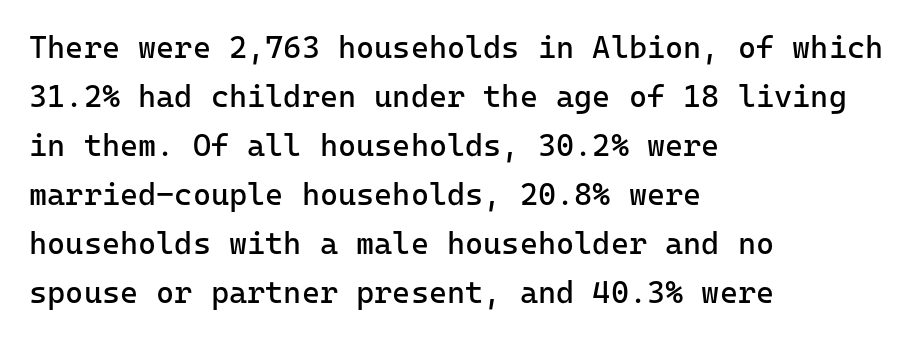
The image shows 31 px regular-weight sans-serif type, upright; set left-aligned, normal line spacing (1.58x), normal letter spacing, not underlined; low stroke contrast and a medium x-height.
